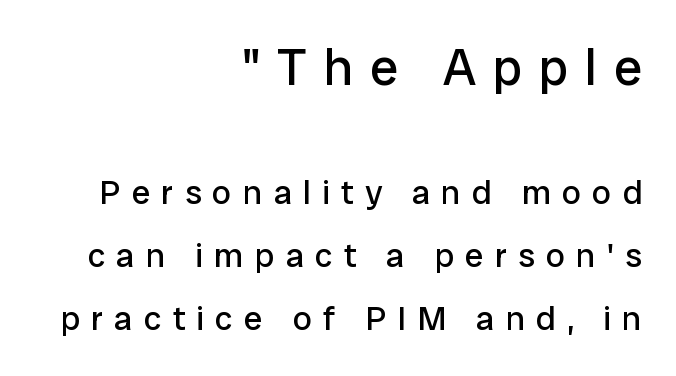
Q: Is the text bold? A: No.
Q: Is the text italic (slanted)? A: No, it is upright.
Q: Is the typeface a serif or a sans-serif typeface? A: Sans-serif.
Q: Is the text underlined? A: No.
Q: How is the paragraph aligned? A: Right-aligned.
Q: Is the spacing between letters normal or unusually wide? A: Unusually wide.
Q: Which block of text is set in a larger size, the first (top) or the second (bottom)? A: The first (top) one.
Q: Width (condensed, normal, or wide)? A: Normal.
Q: Stroke contrast? A: Low.
Q: x-height? A: Medium.
Q: Monospaced? A: No.
